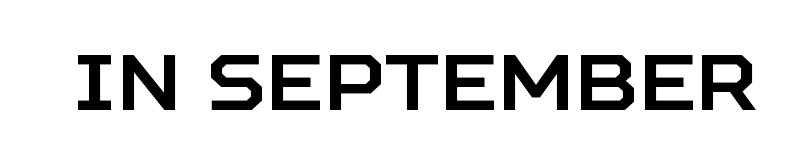
{"serif": "no", "italic": "no", "width": "normal", "stroke_contrast": "low", "x_height": "large", "monospaced": "no", "underline": "no", "letter_spacing": "normal", "letter_spacing_em": 0.0, "glyph_px": 79}
